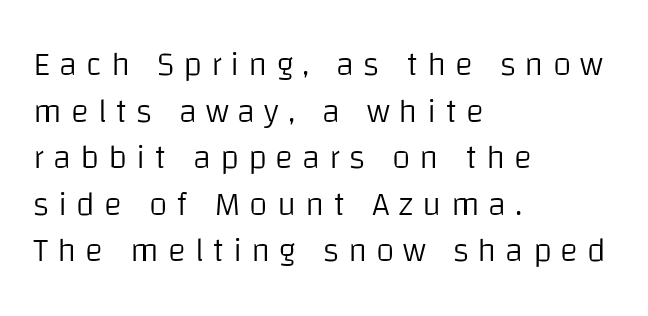
Q: Is the text bold? A: No.
Q: Is the text italic (slanted)? A: No, it is upright.
Q: Is the typeface a serif or a sans-serif typeface? A: Sans-serif.
Q: Is the text underlined? A: No.
Q: How is the paragraph aligned? A: Left-aligned.
Q: Is the spacing between letters normal or unusually wide? A: Unusually wide.
Q: Is the spacing between lines tight, normal or loose? A: Normal.
Q: Width (condensed, normal, or wide)? A: Normal.
Q: Stroke contrast? A: Low.
Q: x-height? A: Large.
Q: Monospaced? A: No.
